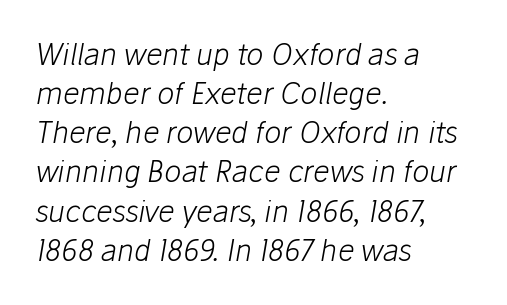
Alignment: flush left. Here the designer chose a conventional face with non-uniform glyph widths. There's an unmistakable incline to the writing here. The font sits on the lighter half of the weight spectrum, regular included. Each word holds together tightly as a unit, with standard inter-letter gaps.
